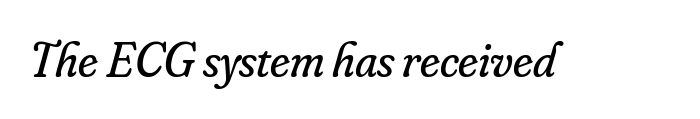
Q: Is the text bold? A: No.
Q: Is the text italic (slanted)? A: Yes, it leans right by about 16 degrees.
Q: Is the typeface a serif or a sans-serif typeface? A: Serif.
Q: Is the text underlined? A: No.
Q: Is the spacing between letters normal or unusually wide? A: Normal.
Q: Width (condensed, normal, or wide)? A: Normal.
Q: Stroke contrast? A: Low.
Q: x-height? A: Small.
Q: Monospaced? A: No.
